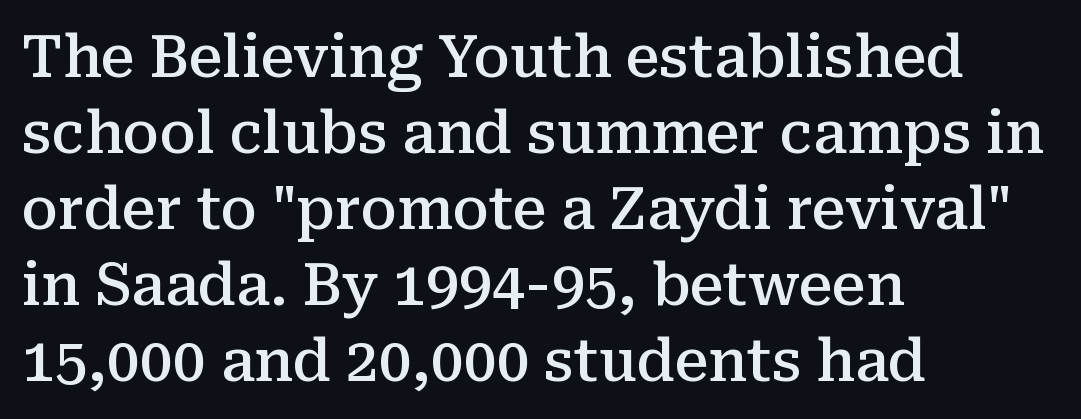
The image shows 59 px semibold serif type, upright; set left-aligned, normal line spacing (1.29x), normal letter spacing, not underlined; medium stroke contrast and a medium x-height.
